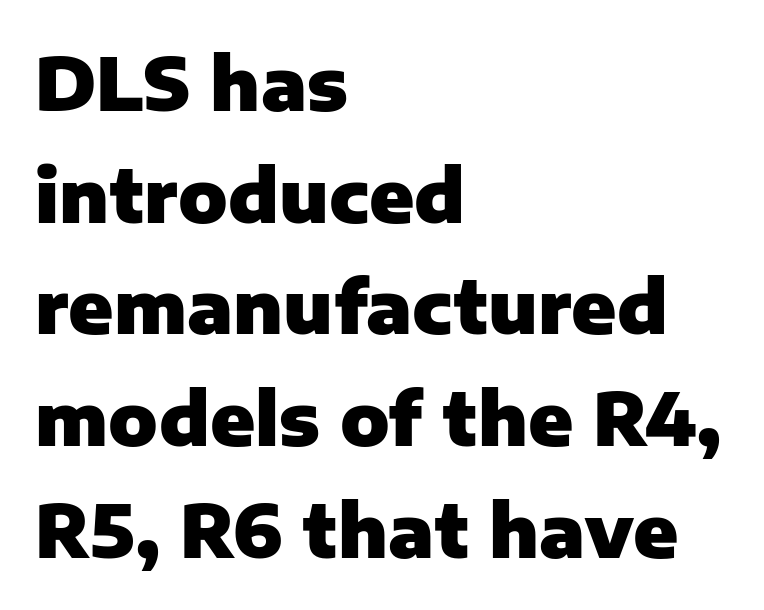
Q: Is the text bold? A: Yes.
Q: Is the text italic (slanted)? A: No, it is upright.
Q: Is the typeface a serif or a sans-serif typeface? A: Sans-serif.
Q: Is the text underlined? A: No.
Q: How is the paragraph aligned? A: Left-aligned.
Q: Is the spacing between letters normal or unusually wide? A: Normal.
Q: Is the spacing between lines tight, normal or loose? A: Normal.
Q: Width (condensed, normal, or wide)? A: Normal.
Q: Stroke contrast? A: Low.
Q: x-height? A: Medium.
Q: Monospaced? A: No.
